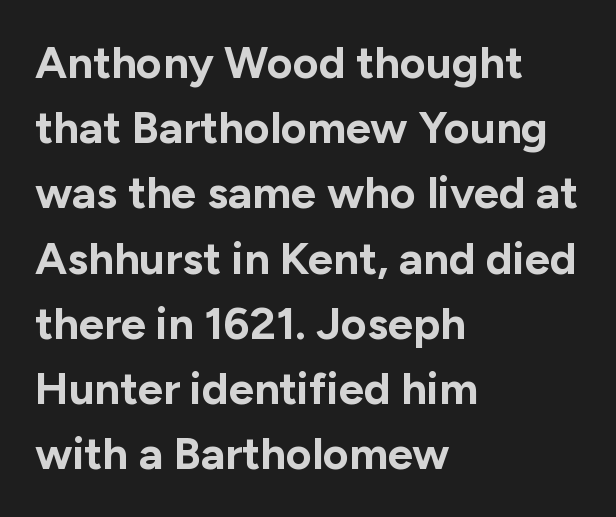
{"serif": "no", "italic": "no", "bold": "yes", "weight": "bold", "width": "normal", "stroke_contrast": "low", "x_height": "medium", "monospaced": "no", "underline": "no", "align": "left", "line_spacing": "normal", "line_spacing_ratio": 1.45, "letter_spacing": "normal", "letter_spacing_em": 0.0, "glyph_px": 45}
